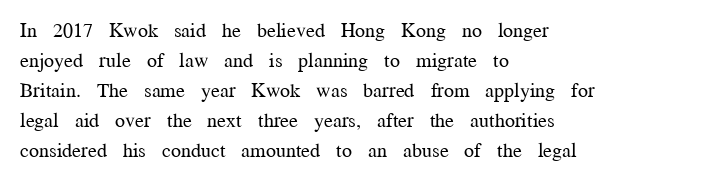
The image shows 20 px text type, upright; set left-aligned, normal line spacing (1.5x), normal letter spacing, not underlined.
